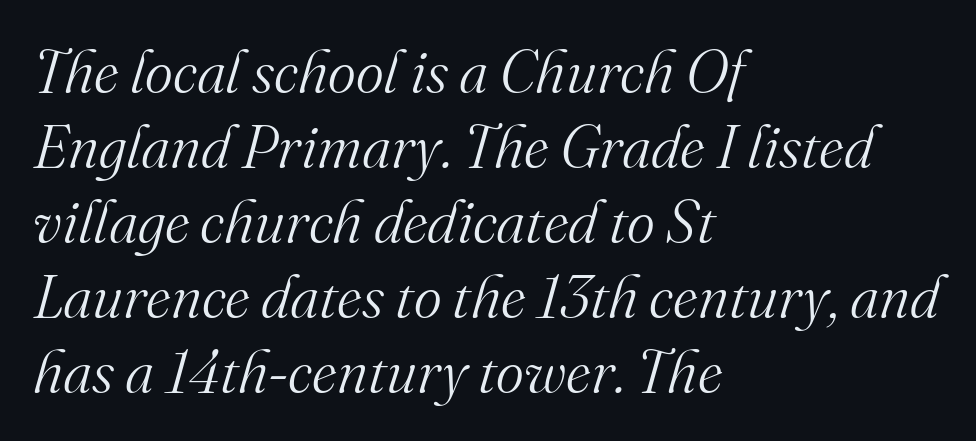
{"serif": "yes", "italic": "yes", "lean": "right", "slant_degrees": 16, "bold": "no", "weight": "light", "width": "normal", "stroke_contrast": "medium", "x_height": "small", "monospaced": "no", "underline": "no", "align": "left", "line_spacing": "normal", "line_spacing_ratio": 1.25, "letter_spacing": "normal", "letter_spacing_em": 0.0, "glyph_px": 60}
